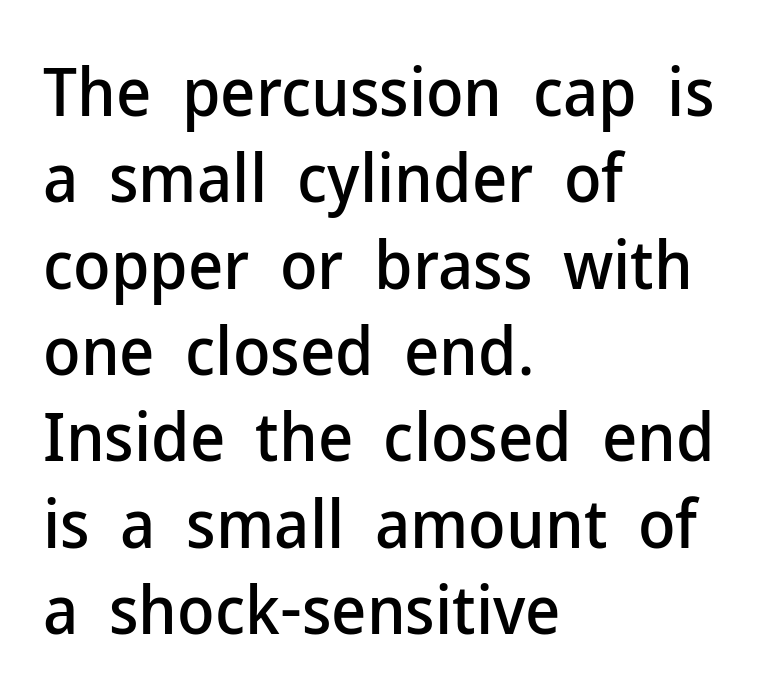
Q: Is the text italic (slanted)? A: No, it is upright.
Q: Is the typeface a serif or a sans-serif typeface? A: Sans-serif.
Q: Is the text underlined? A: No.
Q: How is the paragraph aligned? A: Left-aligned.
Q: Is the spacing between letters normal or unusually wide? A: Normal.
Q: Is the spacing between lines tight, normal or loose? A: Normal.
Q: Width (condensed, normal, or wide)? A: Normal.
Q: Stroke contrast? A: Low.
Q: x-height? A: Medium.
Q: Monospaced? A: No.
